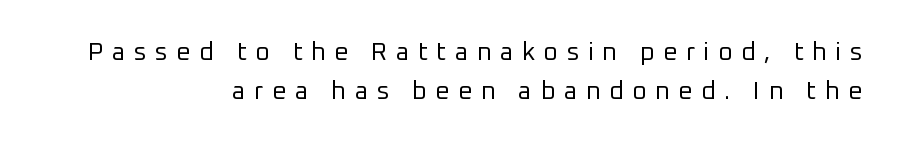
Q: Is the text bold? A: No.
Q: Is the text italic (slanted)? A: No, it is upright.
Q: Is the text underlined? A: No.
Q: How is the paragraph aligned? A: Right-aligned.
Q: Is the spacing between letters normal or unusually wide? A: Unusually wide.
Q: Is the spacing between lines tight, normal or loose? A: Normal.
